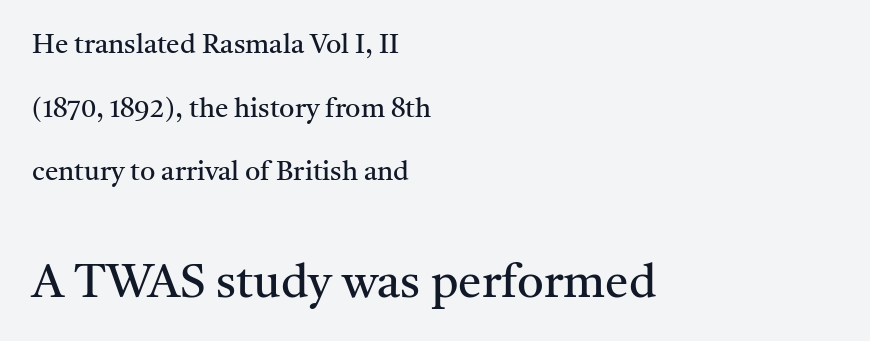
The image shows 47 px regular-weight serif type, upright; set left-aligned, loose line spacing (2.36x), normal letter spacing, not underlined; the second (bottom) block is 1.74x larger; medium stroke contrast and a medium x-height.
